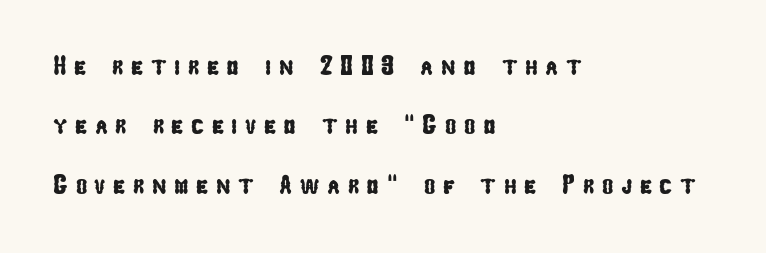
The image shows 27 px text type; set left-aligned, loose line spacing (2.2x), unusually wide letter spacing (+0.28 em), not underlined.
